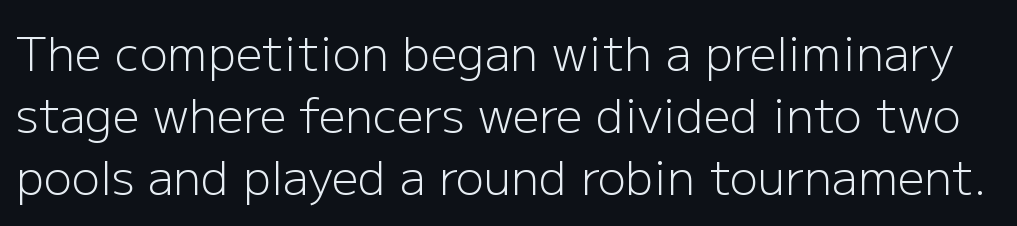
Q: Is the text bold? A: No.
Q: Is the text italic (slanted)? A: No, it is upright.
Q: Is the typeface a serif or a sans-serif typeface? A: Sans-serif.
Q: Is the text underlined? A: No.
Q: Is the spacing between letters normal or unusually wide? A: Normal.
Q: Is the spacing between lines tight, normal or loose? A: Normal.
Q: Width (condensed, normal, or wide)? A: Normal.
Q: Stroke contrast? A: Low.
Q: x-height? A: Medium.
Q: Monospaced? A: No.
